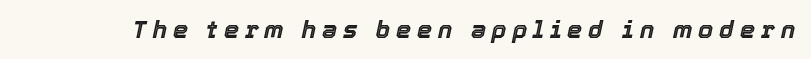
Q: Is the text italic (slanted)? A: Yes, it leans right by about 12 degrees.
Q: Is the text underlined? A: No.
Q: Is the spacing between letters normal or unusually wide? A: Unusually wide.
